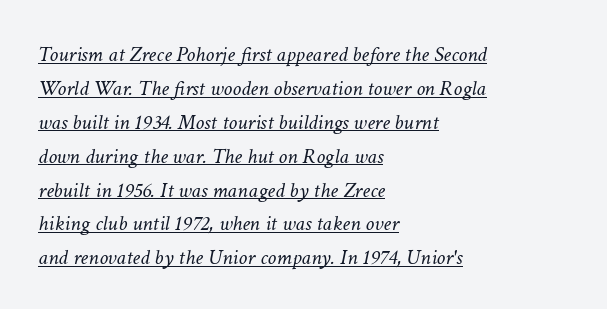
{"italic": "yes", "lean": "right", "slant_degrees": 11, "bold": "no", "underline": "yes", "align": "left", "line_spacing": "normal", "line_spacing_ratio": 1.54, "letter_spacing": "normal", "letter_spacing_em": 0.0, "glyph_px": 22}
